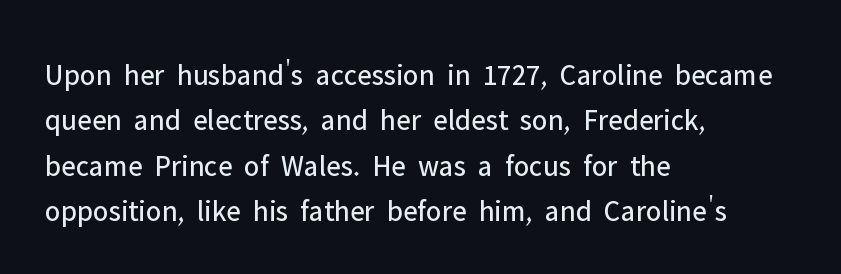
Is this a fixed-width face? No — the glyphs have proportional, varying widths. Stroke thickness stays within the range of a standard reading face or lighter. These lines are composed in type without serifs. Reading down the column, the eye jumps a familiar distance to each next line. Posture: upright roman.
